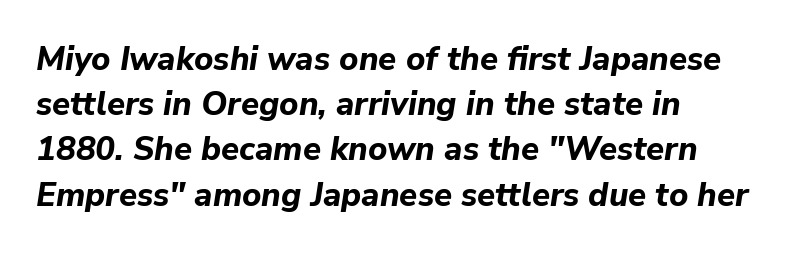
Here the designer chose a conventional face with non-uniform glyph widths. Posture: slanted. Compared with an ordinary text face, these strokes are far heavier — a full bold. The space directly below the letters is spotless.
